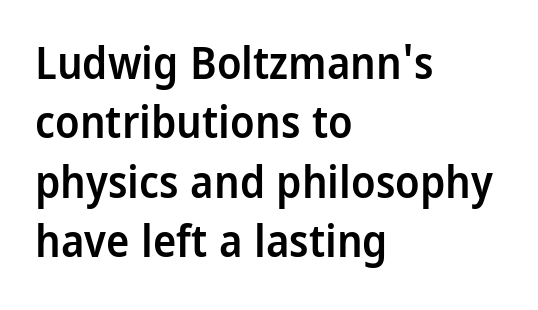
The image shows 44 px semibold, condensed sans-serif type, upright; set left-aligned, normal line spacing (1.35x), normal letter spacing, not underlined; low stroke contrast and a large x-height.
